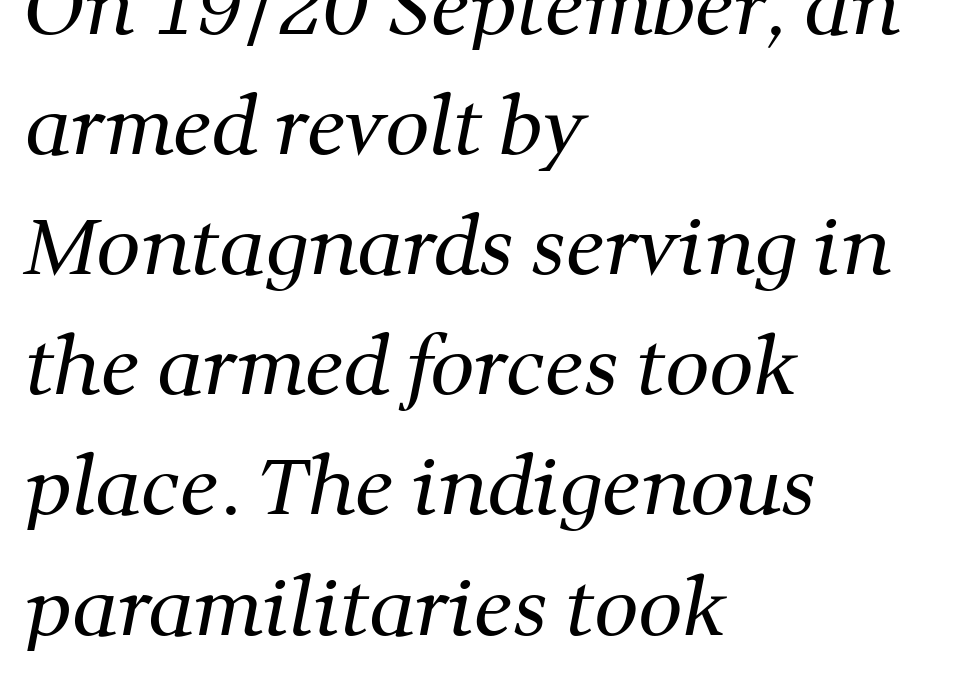
{"serif": "yes", "bold": "no", "weight": "regular", "width": "normal", "stroke_contrast": "medium", "x_height": "medium", "monospaced": "no", "underline": "no", "align": "left", "line_spacing": "normal", "line_spacing_ratio": 1.54, "letter_spacing": "normal", "letter_spacing_em": 0.0, "glyph_px": 78}
